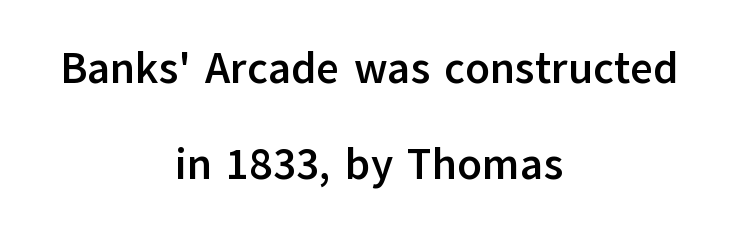
The image shows 44 px semibold sans-serif type, upright; set centered, loose line spacing (2.18x), normal letter spacing, not underlined; low stroke contrast and a medium x-height.
